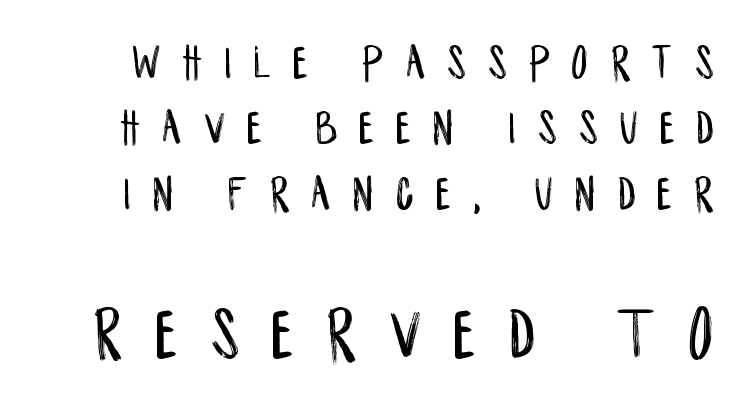
The tracking jumps out immediately: characters are airy and widely separated. Horizontal bands of white between lines are of average thickness. A roman cut, with each character standing at attention. This sample has the flowing, uneven cadence of proportional lettering. Descenders are the only things crossing below the line.
